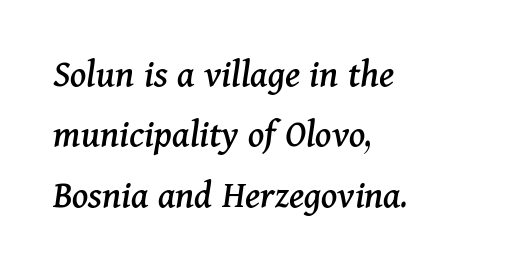
The image shows 40 px serif type, italic (leaning right); set left-aligned, normal line spacing (1.51x), normal letter spacing, not underlined; medium stroke contrast and a medium x-height.
